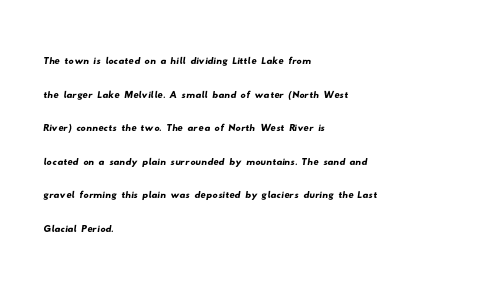
The image shows 26 px text type; set left-aligned, normal line spacing (1.29x), normal letter spacing, not underlined.
